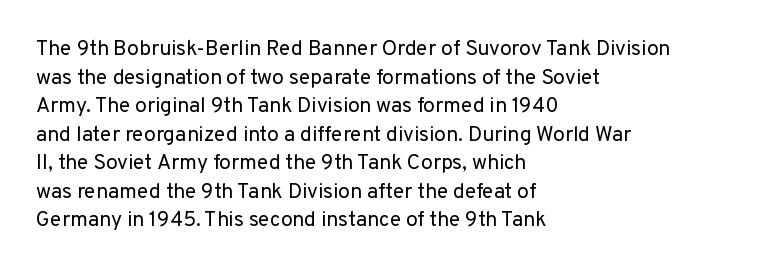
Line beginnings align vertically; line endings do not. Whoever set this chose a conventional vertical rhythm. Stroke mass is kept to a normal reading level or below. Nobody touched the tracking dial on this one.
